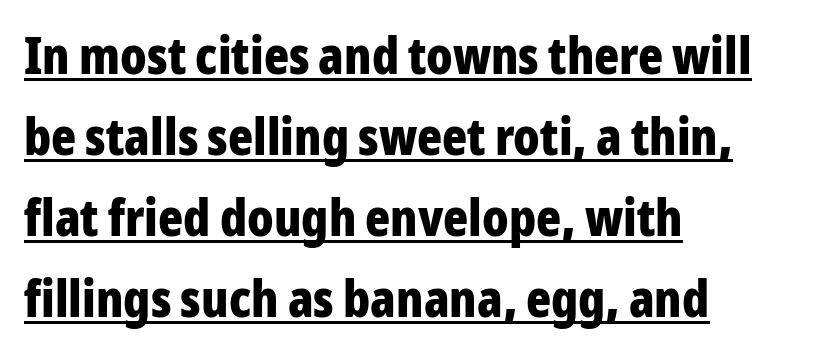
The passage is arranged the way most books set body copy — flush left. Leading: standard. The passage shown is typed in a proportional face where columns would drift. Tracking value appears to be zero — textbook default spacing.
